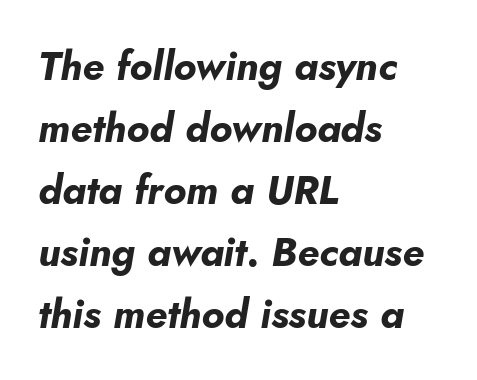
Q: Is the text bold? A: Yes.
Q: Is the text italic (slanted)? A: Yes, it leans right by about 10 degrees.
Q: Is the text underlined? A: No.
Q: How is the paragraph aligned? A: Left-aligned.
Q: Is the spacing between letters normal or unusually wide? A: Normal.
Q: Is the spacing between lines tight, normal or loose? A: Normal.
Q: Width (condensed, normal, or wide)? A: Normal.
Q: Stroke contrast? A: Low.
Q: x-height? A: Small.
Q: Monospaced? A: No.
